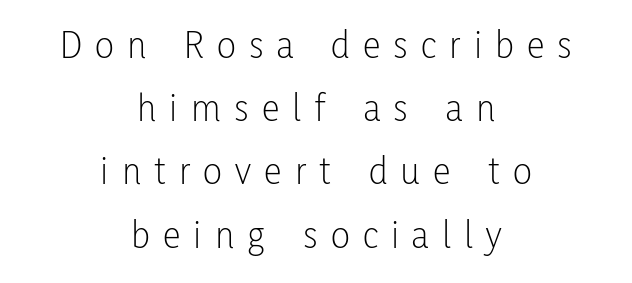
{"serif": "no", "italic": "no", "bold": "no", "weight": "light", "width": "condensed", "stroke_contrast": "low", "x_height": "medium", "monospaced": "no", "underline": "no", "align": "center", "line_spacing": "normal", "line_spacing_ratio": 1.58, "letter_spacing": "wide", "letter_spacing_em": 0.33, "glyph_px": 40}
